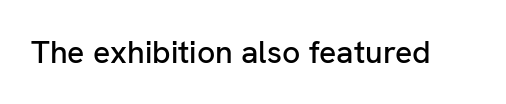
The image shows 32 px sans-serif type, upright; set normal letter spacing, not underlined; low stroke contrast and a medium x-height.
